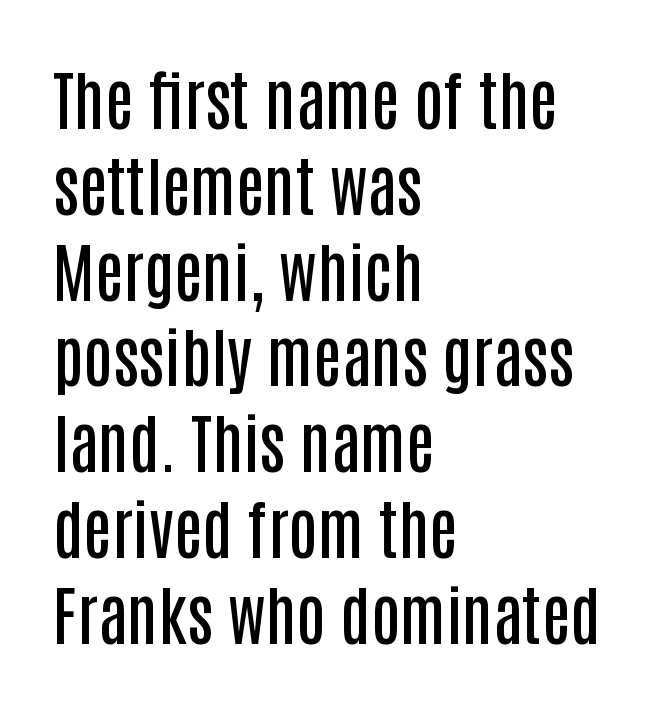
The image shows 65 px semibold, condensed sans-serif type, upright; set left-aligned, normal line spacing (1.32x), normal letter spacing, not underlined; low stroke contrast and a large x-height.
